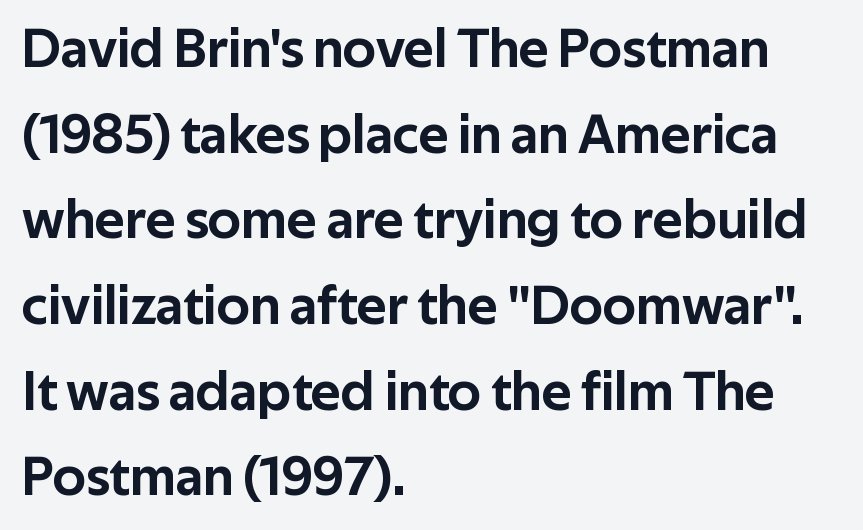
{"serif": "no", "italic": "no", "width": "normal", "stroke_contrast": "low", "x_height": "medium", "monospaced": "no", "underline": "no", "align": "left", "line_spacing": "normal", "line_spacing_ratio": 1.53, "letter_spacing": "normal", "letter_spacing_em": 0.0, "glyph_px": 56}
